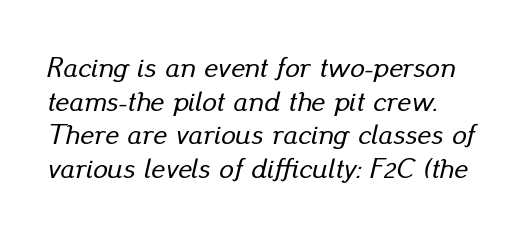
Q: Is the text italic (slanted)? A: Yes, it leans right by about 13 degrees.
Q: Is the text underlined? A: No.
Q: How is the paragraph aligned? A: Left-aligned.
Q: Is the spacing between letters normal or unusually wide? A: Normal.
Q: Width (condensed, normal, or wide)? A: Normal.
Q: Stroke contrast? A: Low.
Q: x-height? A: Small.
Q: Monospaced? A: No.
